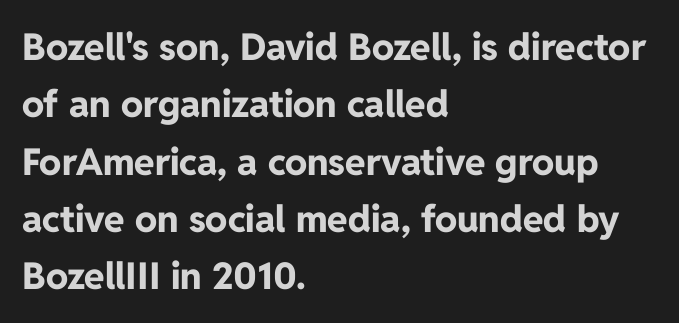
{"serif": "no", "italic": "no", "bold": "yes", "weight": "bold", "width": "normal", "stroke_contrast": "low", "x_height": "medium", "monospaced": "no", "underline": "no", "align": "left", "line_spacing": "normal", "line_spacing_ratio": 1.55, "letter_spacing": "normal", "letter_spacing_em": 0.0, "glyph_px": 37}
